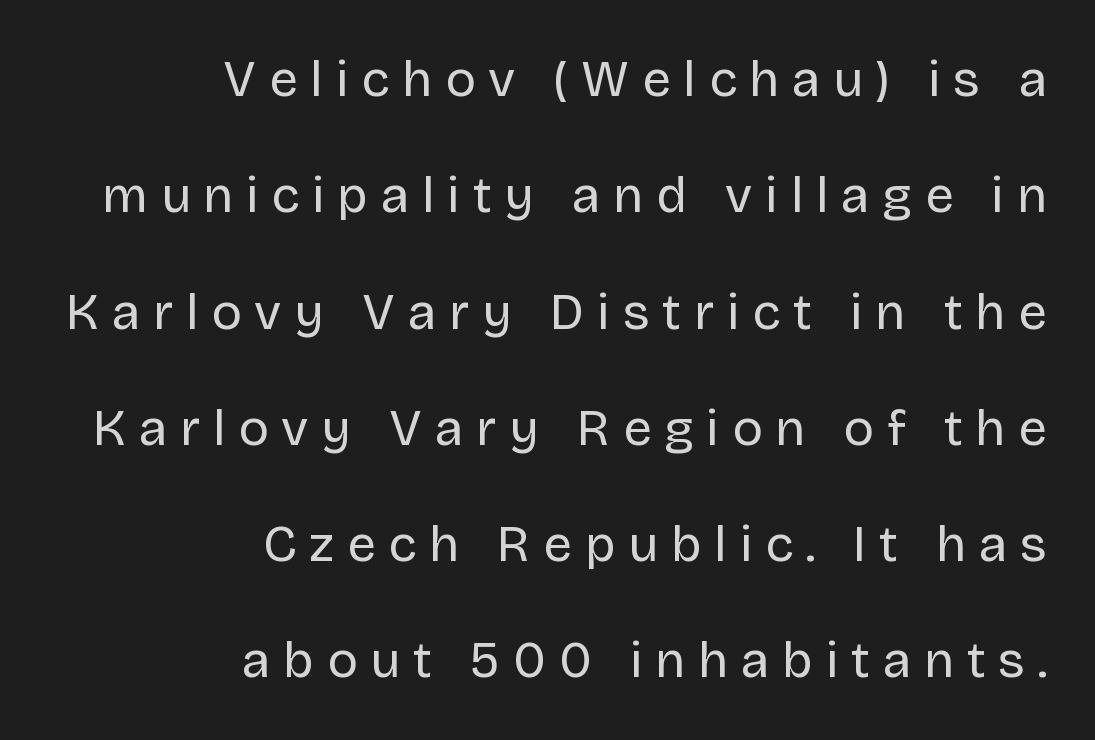
The passage shown stacks its lines with a broad gap. Underlining? Definitely not there. Think of a printed novel: that variable character pitch is what you see here. This is the regular roman posture of the typeface. Here the glyphs are tracked loosely, breaking word shapes into spaced letters. Horizontal alignment here is rightward, an uncommon choice for prose.
